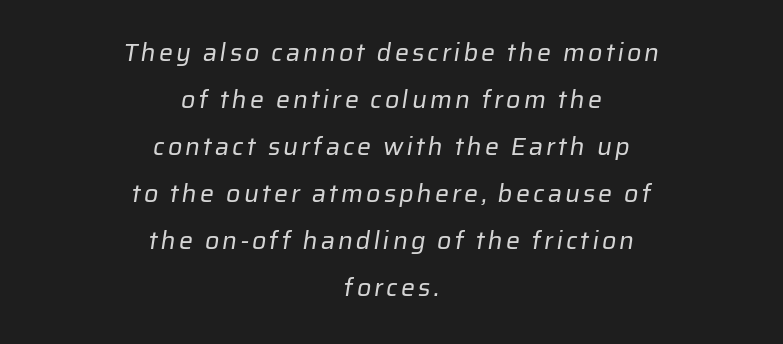
Q: Is the text bold? A: No.
Q: Is the text underlined? A: No.
Q: How is the paragraph aligned? A: Centered.
